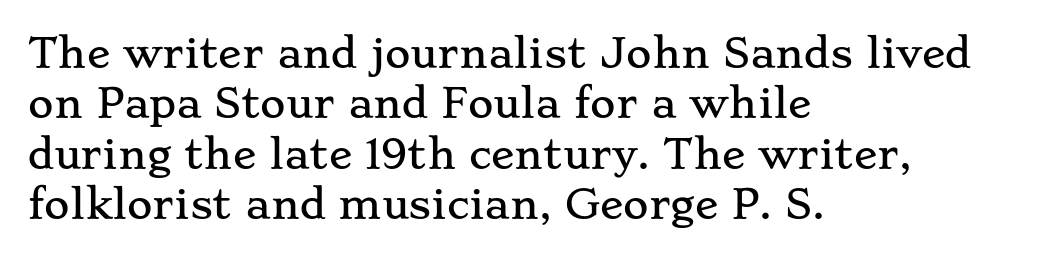
The image shows 39 px wide serif type, upright; set left-aligned, normal line spacing (1.29x), normal letter spacing, not underlined; low stroke contrast and a small x-height.
